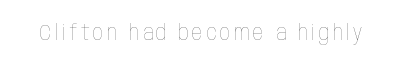
Q: Is the text bold? A: No.
Q: Is the text italic (slanted)? A: No, it is upright.
Q: Is the text underlined? A: No.
